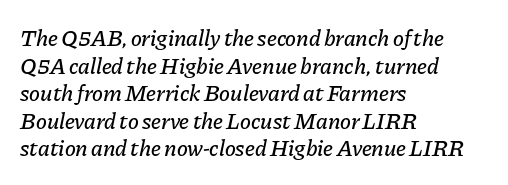
{"italic": "yes", "lean": "right", "slant_degrees": 11, "underline": "no", "align": "left", "line_spacing_ratio": 1.2, "letter_spacing": "normal", "letter_spacing_em": 0.0, "glyph_px": 23}
